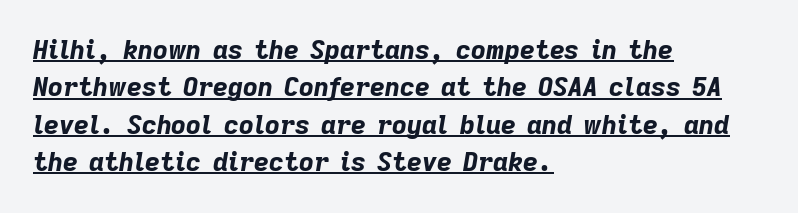
Q: Is the text bold? A: Yes.
Q: Is the text italic (slanted)? A: Yes, it leans right by about 9 degrees.
Q: Is the text underlined? A: Yes.
Q: How is the paragraph aligned? A: Left-aligned.
Q: Is the spacing between letters normal or unusually wide? A: Normal.
Q: Is the spacing between lines tight, normal or loose? A: Normal.
